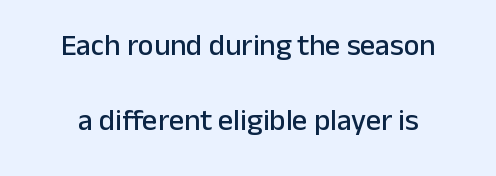
Q: Is the text italic (slanted)? A: No, it is upright.
Q: Is the typeface a serif or a sans-serif typeface? A: Sans-serif.
Q: Is the text underlined? A: No.
Q: How is the paragraph aligned? A: Centered.
Q: Is the spacing between letters normal or unusually wide? A: Normal.
Q: Is the spacing between lines tight, normal or loose? A: Loose.
Q: Width (condensed, normal, or wide)? A: Normal.
Q: Stroke contrast? A: Low.
Q: x-height? A: Medium.
Q: Monospaced? A: No.
